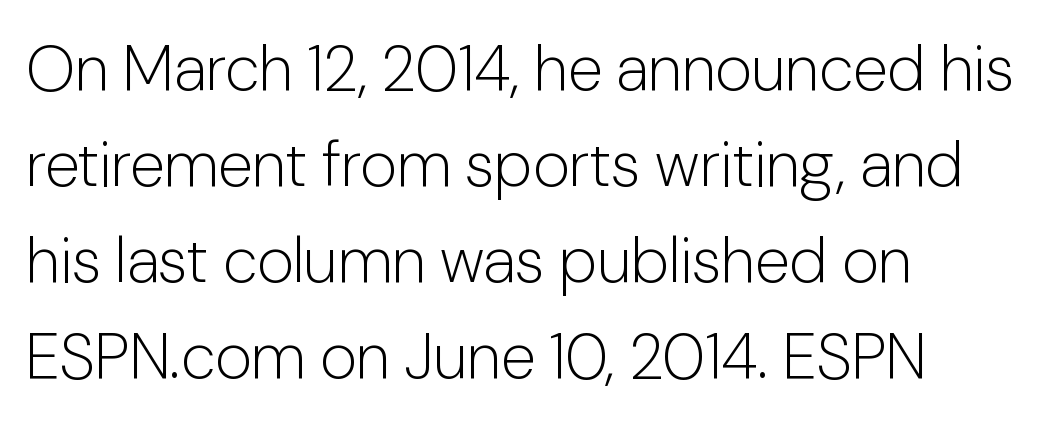
{"serif": "no", "italic": "no", "bold": "no", "weight": "light", "width": "normal", "stroke_contrast": "low", "x_height": "medium", "monospaced": "no", "underline": "no", "align": "left", "line_spacing": "normal", "line_spacing_ratio": 1.5, "letter_spacing": "normal", "letter_spacing_em": 0.0, "glyph_px": 64}
